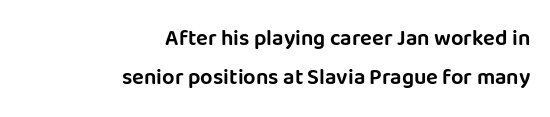
{"italic": "no", "underline": "no", "align": "right", "line_spacing_ratio": 1.76, "letter_spacing": "normal", "letter_spacing_em": 0.0, "glyph_px": 22}
